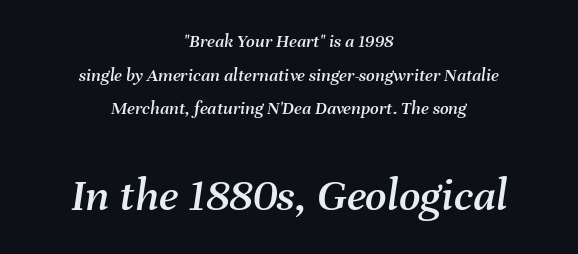
The image shows 47 px text type, italic (leaning right); set centered, line spacing 1.77x, normal letter spacing, not underlined; the second (bottom) block is 2.47x larger; medium stroke contrast and a medium x-height.
